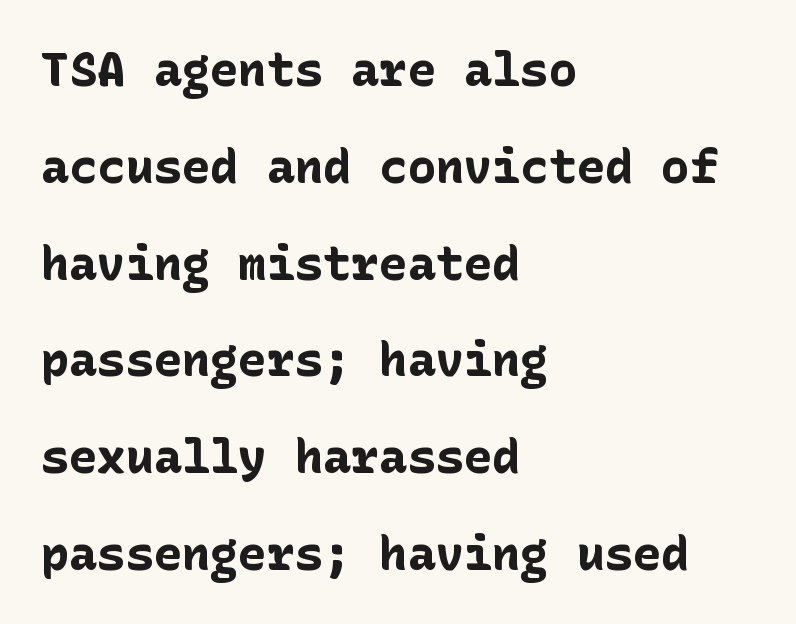
{"serif": "no", "italic": "no", "bold": "yes", "weight": "bold", "width": "normal", "stroke_contrast": "low", "x_height": "medium", "underline": "no", "align": "left", "line_spacing": "loose", "line_spacing_ratio": 2.06, "letter_spacing": "normal", "letter_spacing_em": 0.0, "glyph_px": 47}
